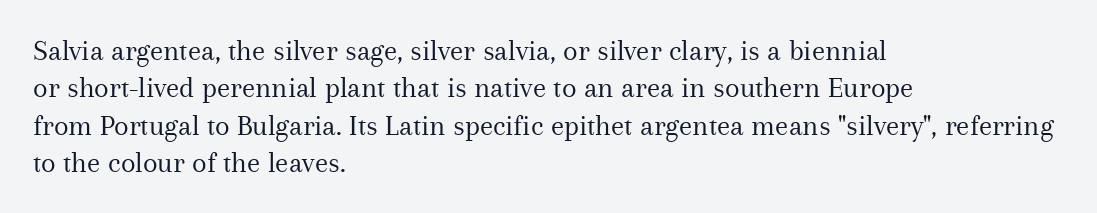
Q: Is the text bold? A: No.
Q: Is the text italic (slanted)? A: No, it is upright.
Q: Is the typeface a serif or a sans-serif typeface? A: Serif.
Q: Is the text underlined? A: No.
Q: How is the paragraph aligned? A: Left-aligned.
Q: Is the spacing between letters normal or unusually wide? A: Normal.
Q: Is the spacing between lines tight, normal or loose? A: Normal.
Q: Width (condensed, normal, or wide)? A: Normal.
Q: Stroke contrast? A: Medium.
Q: x-height? A: Medium.
Q: Monospaced? A: No.
